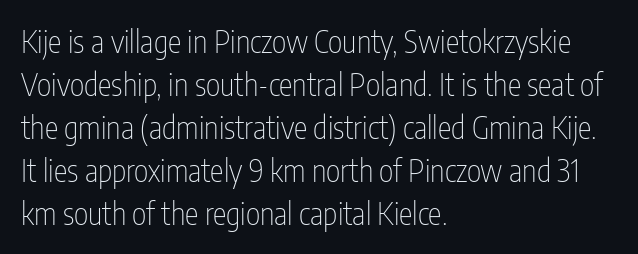
{"serif": "no", "italic": "no", "bold": "no", "weight": "thin", "width": "condensed", "stroke_contrast": "low", "x_height": "medium", "monospaced": "no", "underline": "no", "align": "left", "line_spacing": "normal", "line_spacing_ratio": 1.39, "letter_spacing": "normal", "letter_spacing_em": 0.0, "glyph_px": 31}
